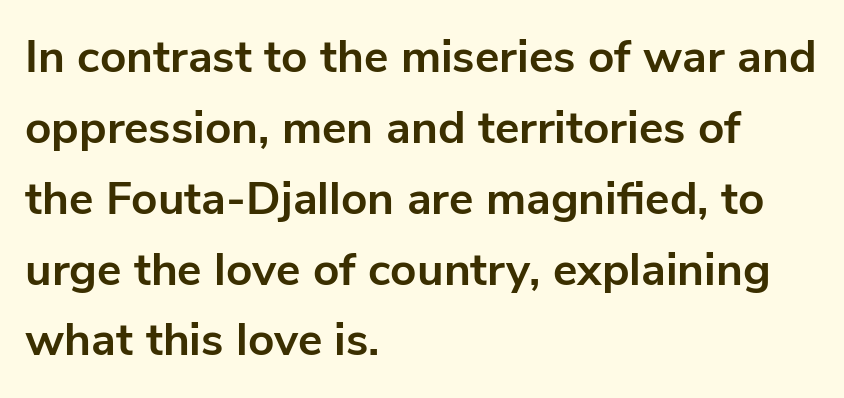
What weight is shown? A full bold with thick strokes. Here the glyphs are tracked normally, forming tight word shapes. The letters carry no serifs — their stems end cleanly without finishing strokes. The rag falls on the right side of this text block.
